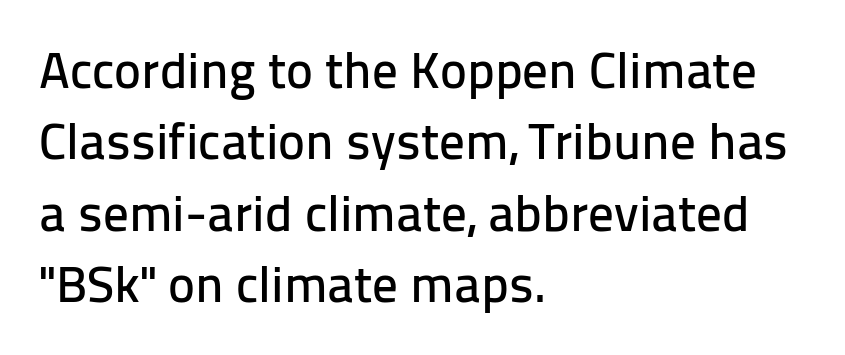
The image shows 51 px sans-serif type, upright; set left-aligned, normal line spacing (1.4x), normal letter spacing, not underlined; low stroke contrast and a medium x-height.
